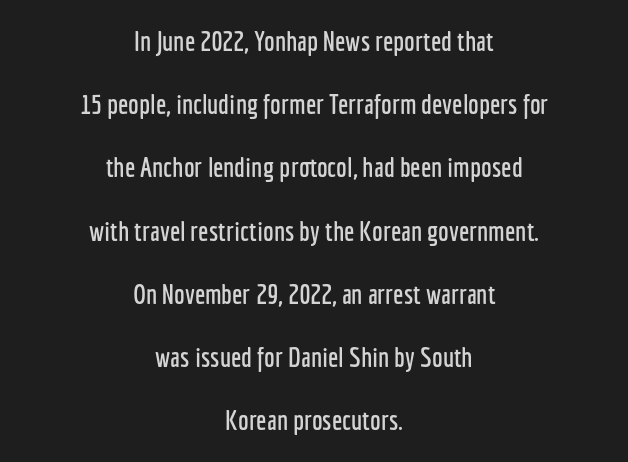
This rendering leaves character spacing at its baseline value. Tall strokes in this sample are plumb rather than angled. The paragraph shown floats in the horizontal middle. Students, observe: this is what heavily led, spacious text looks like. The string is rendered with underlining switched off.
